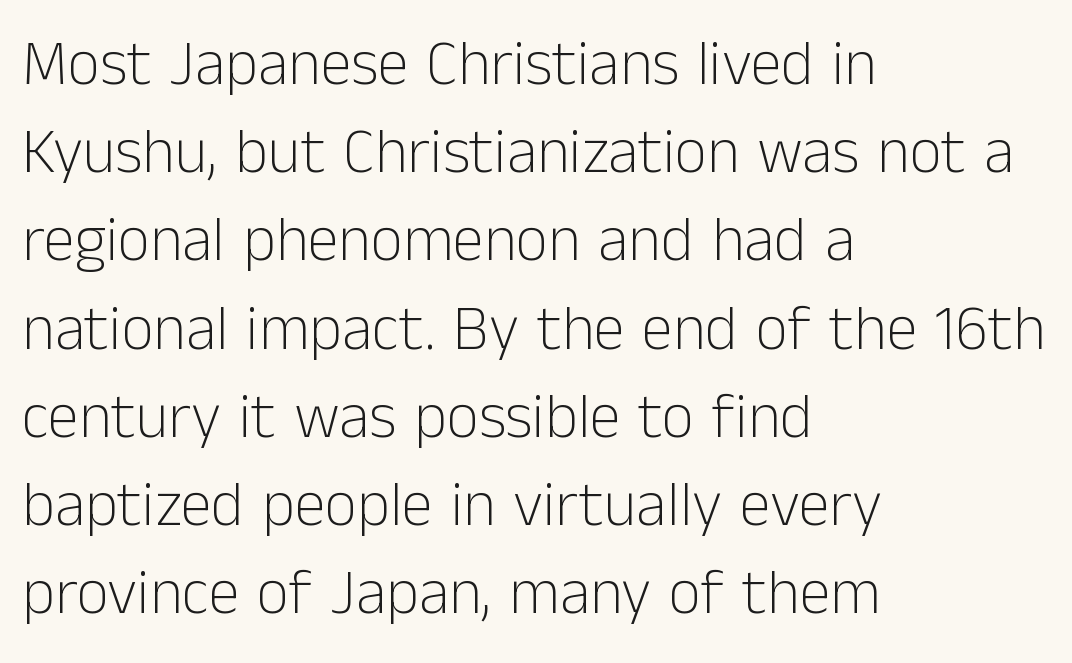
The image shows 63 px light sans-serif type, upright; set left-aligned, normal line spacing (1.4x), normal letter spacing, not underlined; low stroke contrast and a medium x-height.
